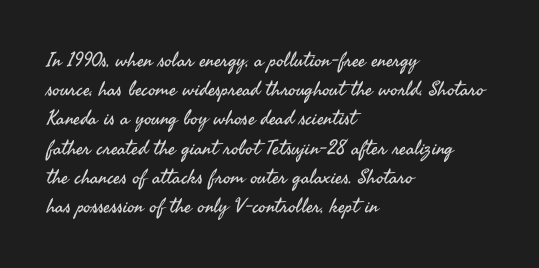
Q: Is the text bold? A: No.
Q: Is the text italic (slanted)? A: Yes.
Q: Is the text underlined? A: No.
Q: How is the paragraph aligned? A: Left-aligned.
Q: Is the spacing between letters normal or unusually wide? A: Normal.
Q: Is the spacing between lines tight, normal or loose? A: Normal.
